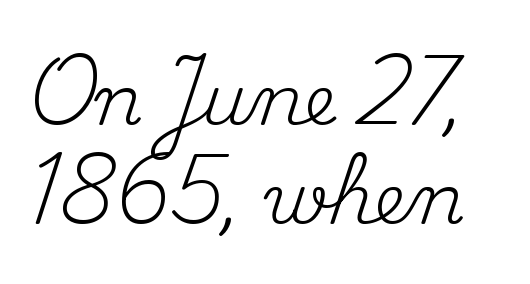
Q: Is the text bold? A: No.
Q: Is the text italic (slanted)? A: Yes.
Q: Is the typeface a serif or a sans-serif typeface? A: Serif.
Q: Is the text underlined? A: No.
Q: Is the spacing between letters normal or unusually wide? A: Normal.
Q: Is the spacing between lines tight, normal or loose? A: Normal.
Q: Width (condensed, normal, or wide)? A: Normal.
Q: Stroke contrast? A: Medium.
Q: x-height? A: Small.
Q: Monospaced? A: No.
